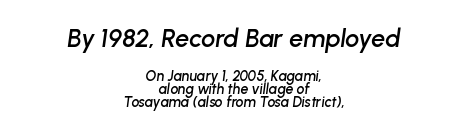
You get the large type first, then a drop to smaller type. Underlining? Definitely not there. Interline gaps are noticeably narrow in this sample. Rendered with sloped, italic letterforms. Does extra space separate the letters? No, they use regular spacing.
